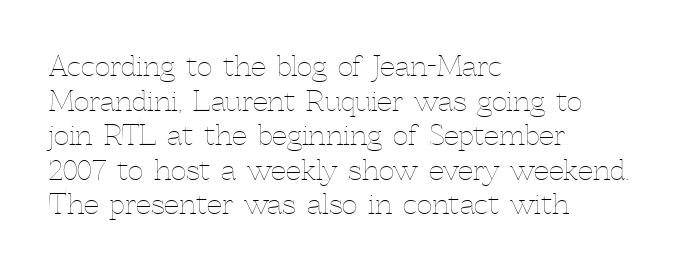
The image shows 27 px text type, upright; set left-aligned, normal line spacing (1.28x), normal letter spacing, not underlined.
